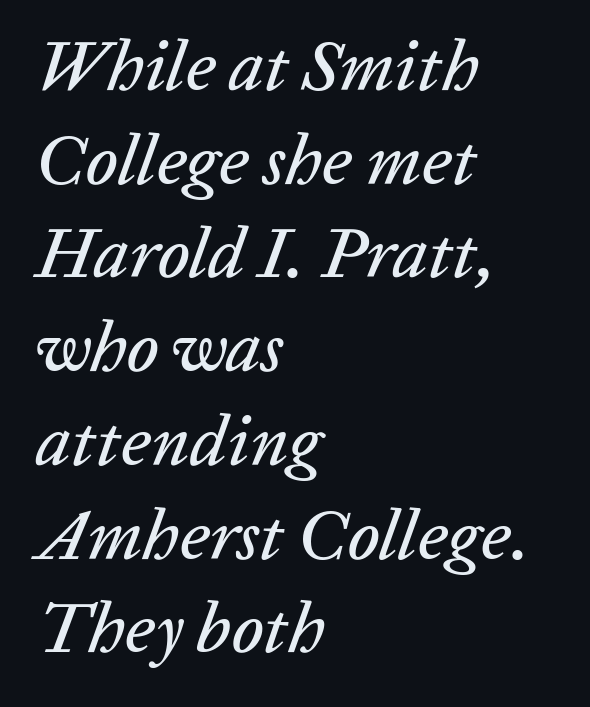
The image shows 71 px text type, italic (leaning right); set left-aligned, normal line spacing (1.32x), normal letter spacing, not underlined; low stroke contrast and a medium x-height.
